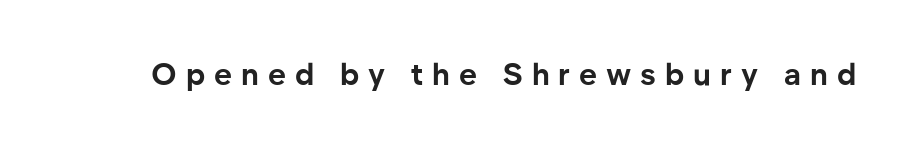
Q: Is the text bold? A: Yes.
Q: Is the text italic (slanted)? A: No, it is upright.
Q: Is the typeface a serif or a sans-serif typeface? A: Sans-serif.
Q: Is the text underlined? A: No.
Q: Is the spacing between letters normal or unusually wide? A: Unusually wide.
Q: Width (condensed, normal, or wide)? A: Normal.
Q: Stroke contrast? A: Low.
Q: x-height? A: Medium.
Q: Monospaced? A: No.
